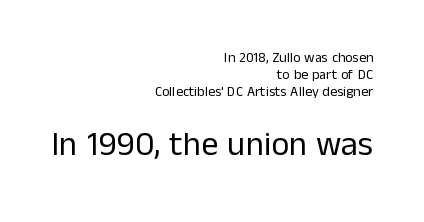
The image shows 34 px regular-weight sans-serif type, upright; set right-aligned, line spacing 1.2x, normal letter spacing, not underlined; the second (bottom) block is 2.43x larger; low stroke contrast and a medium x-height.
